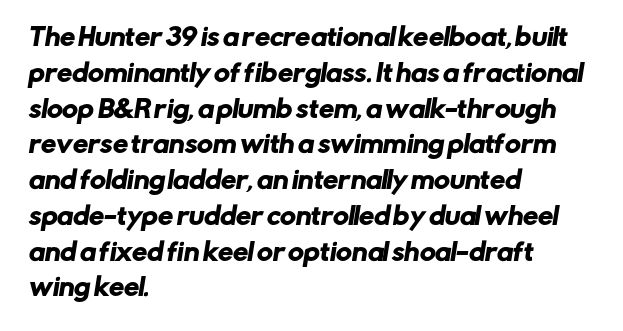
Q: Is the text underlined? A: No.
Q: How is the paragraph aligned? A: Left-aligned.
Q: Is the spacing between letters normal or unusually wide? A: Normal.
Q: Is the spacing between lines tight, normal or loose? A: Normal.
